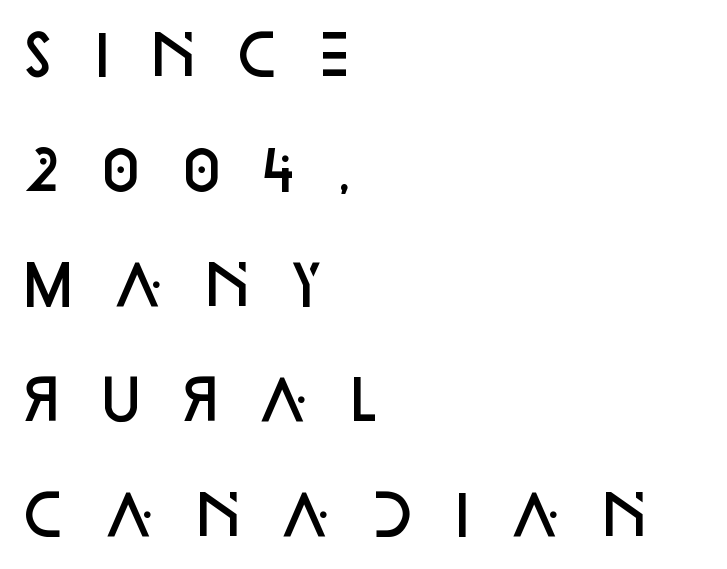
{"serif": "no", "italic": "no", "bold": "semi", "weight": "semibold", "width": "normal", "stroke_contrast": "low", "x_height": "large", "monospaced": "no", "underline": "no", "align": "left", "line_spacing": "loose", "line_spacing_ratio": 2.09, "letter_spacing": "wide", "letter_spacing_em": 0.49, "glyph_px": 55}
